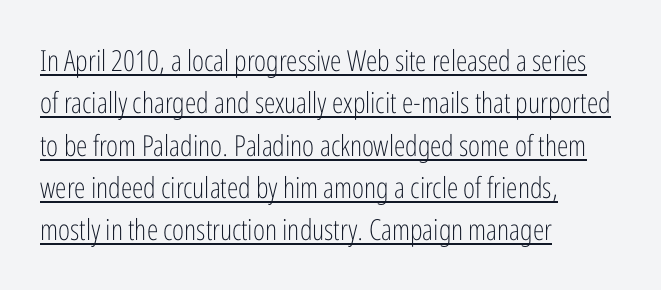
{"serif": "no", "italic": "no", "bold": "no", "weight": "light", "width": "condensed", "stroke_contrast": "low", "x_height": "medium", "monospaced": "no", "underline": "yes", "align": "left", "line_spacing": "normal", "line_spacing_ratio": 1.46, "letter_spacing": "normal", "letter_spacing_em": 0.0, "glyph_px": 29}
